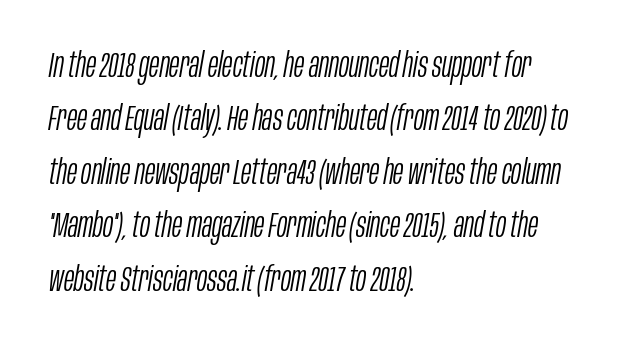
Q: Is the text bold? A: No.
Q: Is the text italic (slanted)? A: Yes, it leans right by about 10 degrees.
Q: Is the text underlined? A: No.
Q: How is the paragraph aligned? A: Left-aligned.
Q: Is the spacing between letters normal or unusually wide? A: Normal.
Q: Is the spacing between lines tight, normal or loose? A: Normal.
Q: Width (condensed, normal, or wide)? A: Condensed.
Q: Stroke contrast? A: Low.
Q: x-height? A: Large.
Q: Monospaced? A: No.
